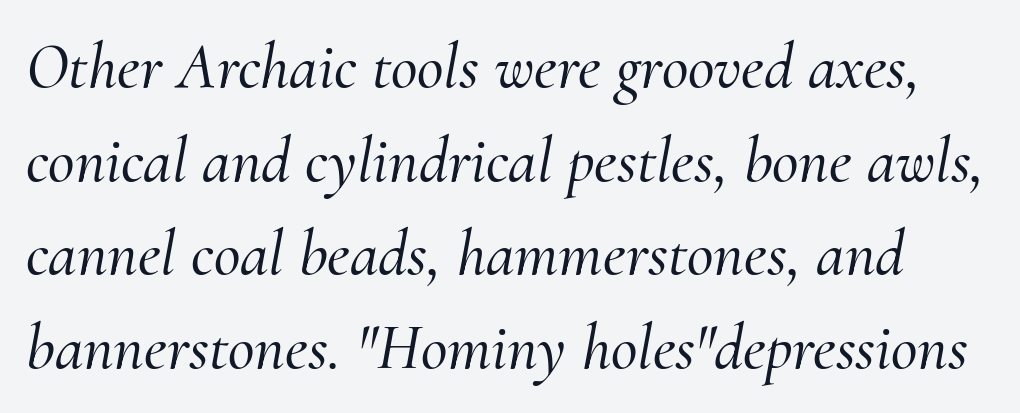
The image shows 65 px serif type, italic (leaning right); set normal line spacing (1.44x), normal letter spacing, not underlined; medium stroke contrast and a small x-height.
